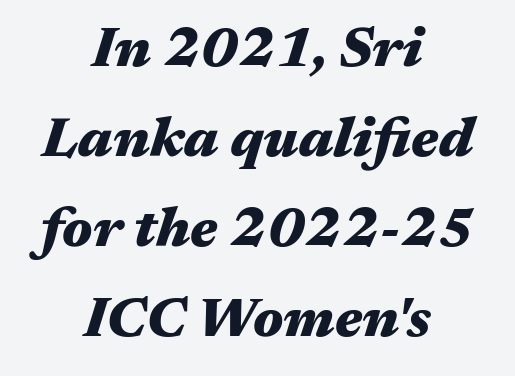
Q: Is the text bold? A: Yes.
Q: Is the text italic (slanted)? A: Yes, it leans right by about 17 degrees.
Q: Is the text underlined? A: No.
Q: How is the paragraph aligned? A: Centered.
Q: Is the spacing between letters normal or unusually wide? A: Normal.
Q: Is the spacing between lines tight, normal or loose? A: Normal.
Q: Width (condensed, normal, or wide)? A: Wide.
Q: Stroke contrast? A: Medium.
Q: x-height? A: Medium.
Q: Monospaced? A: No.
